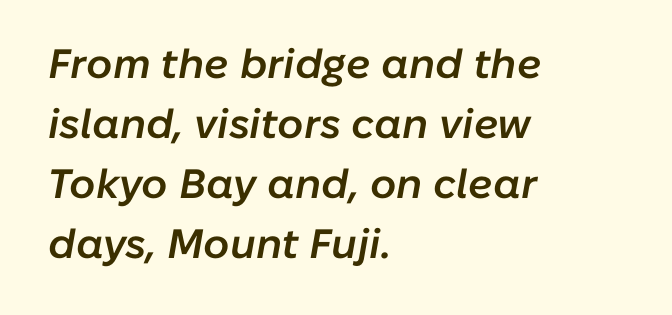
Q: Is the text bold? A: Semi-bold.
Q: Is the text italic (slanted)? A: Yes, it leans right by about 10 degrees.
Q: Is the text underlined? A: No.
Q: How is the paragraph aligned? A: Left-aligned.
Q: Is the spacing between letters normal or unusually wide? A: Normal.
Q: Is the spacing between lines tight, normal or loose? A: Normal.
Q: Width (condensed, normal, or wide)? A: Normal.
Q: Stroke contrast? A: Low.
Q: x-height? A: Medium.
Q: Monospaced? A: No.
